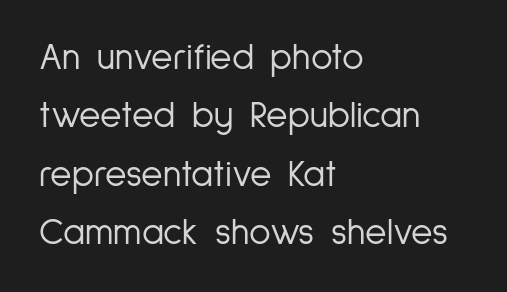
{"serif": "no", "italic": "no", "bold": "no", "weight": "light", "width": "condensed", "stroke_contrast": "low", "x_height": "medium", "monospaced": "no", "underline": "no", "align": "left", "line_spacing": "normal", "line_spacing_ratio": 1.58, "letter_spacing": "normal", "letter_spacing_em": 0.0, "glyph_px": 37}
